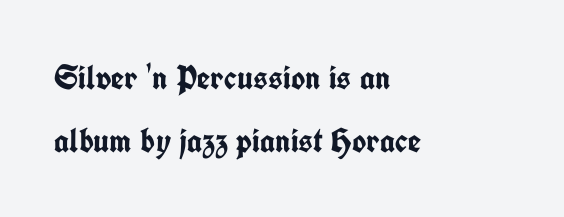
Q: Is the text bold? A: Yes.
Q: Is the text italic (slanted)? A: No, it is upright.
Q: Is the typeface a serif or a sans-serif typeface? A: Sans-serif.
Q: Is the text underlined? A: No.
Q: How is the paragraph aligned? A: Left-aligned.
Q: Is the spacing between letters normal or unusually wide? A: Normal.
Q: Width (condensed, normal, or wide)? A: Condensed.
Q: Stroke contrast? A: Low.
Q: x-height? A: Medium.
Q: Monospaced? A: No.
